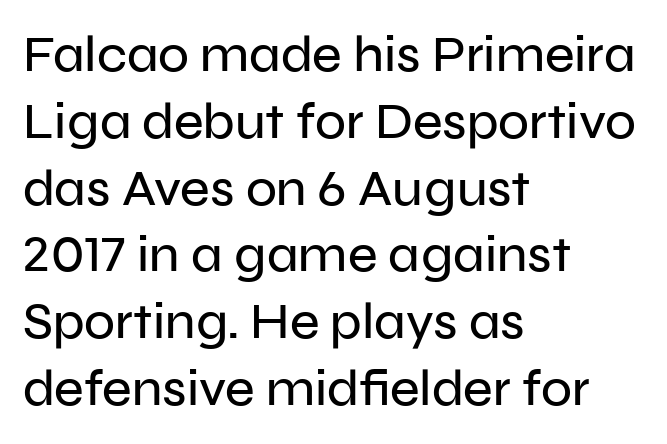
Q: Is the text italic (slanted)? A: No, it is upright.
Q: Is the typeface a serif or a sans-serif typeface? A: Sans-serif.
Q: Is the text underlined? A: No.
Q: How is the paragraph aligned? A: Left-aligned.
Q: Is the spacing between letters normal or unusually wide? A: Normal.
Q: Is the spacing between lines tight, normal or loose? A: Normal.
Q: Width (condensed, normal, or wide)? A: Normal.
Q: Stroke contrast? A: Low.
Q: x-height? A: Medium.
Q: Monospaced? A: No.
